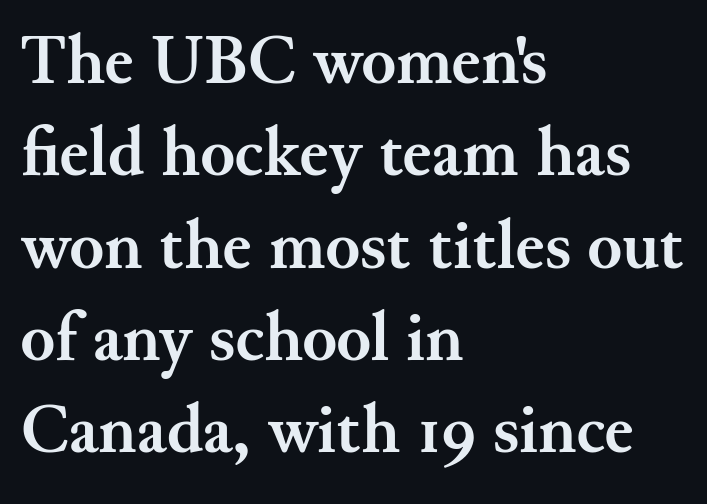
Little horizontal feet cap the strokes, marking this as serif type. What's the leading like? Ordinary, nothing unusual. Is this a fixed-width face? No — the glyphs have proportional, varying widths. Left-aligned paragraph, ragged on the right. Caption: bold face, heavy strokes. A bare baseline throughout the passage.
